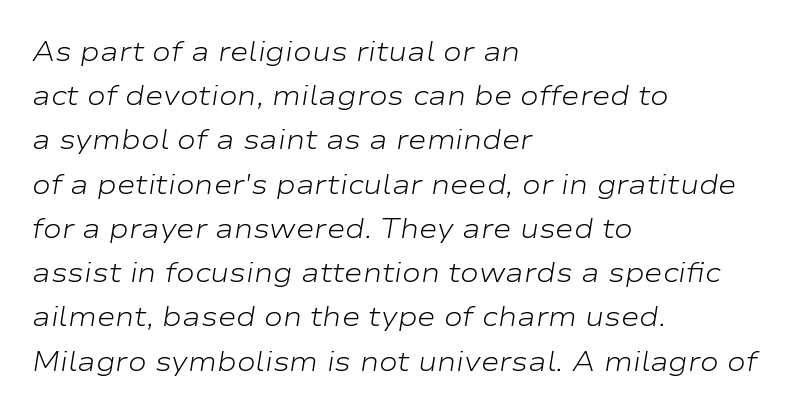
Q: Is the text bold? A: No.
Q: Is the text italic (slanted)? A: Yes, it leans right by about 9 degrees.
Q: Is the text underlined? A: No.
Q: How is the paragraph aligned? A: Left-aligned.
Q: Is the spacing between letters normal or unusually wide? A: Normal.
Q: Is the spacing between lines tight, normal or loose? A: Normal.
Q: Width (condensed, normal, or wide)? A: Wide.
Q: Stroke contrast? A: Low.
Q: x-height? A: Medium.
Q: Monospaced? A: No.
